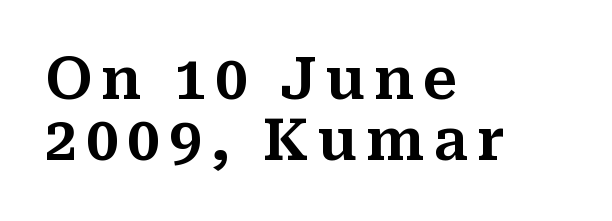
The image shows 58 px serif type, upright; set left-aligned, tight line spacing (1.06x), not underlined; medium stroke contrast and a medium x-height.
